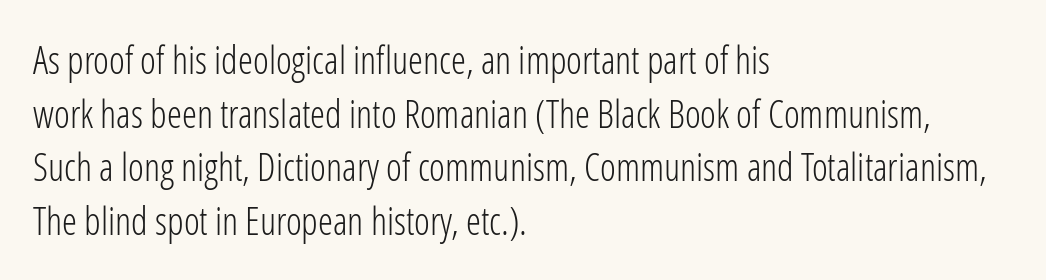
The image shows 38 px light, condensed sans-serif type, upright; set left-aligned, normal line spacing (1.41x), normal letter spacing, not underlined; low stroke contrast and a medium x-height.
